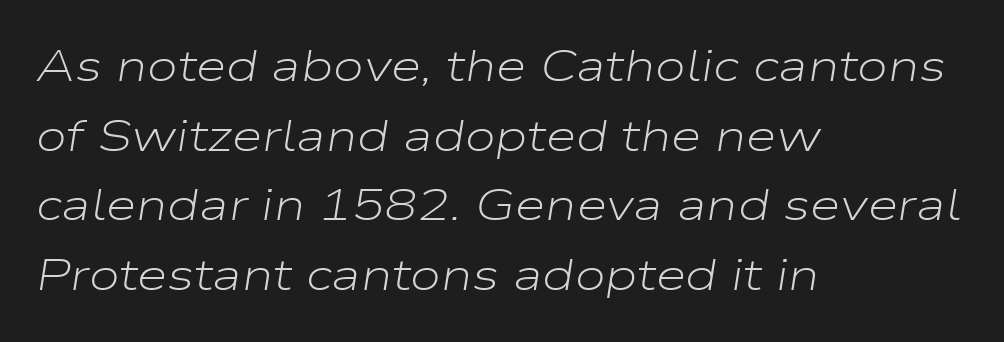
The image shows 44 px light, wide type, italic (leaning right); set left-aligned, normal line spacing (1.58x), normal letter spacing, not underlined; low stroke contrast and a medium x-height.
